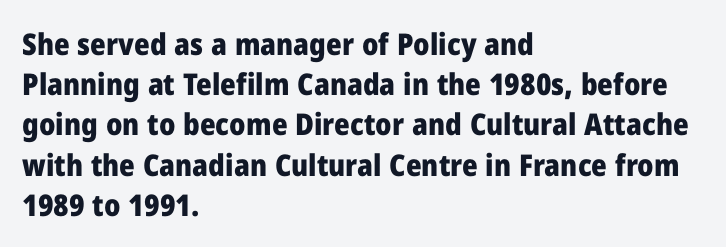
Q: Is the text bold? A: Yes.
Q: Is the text italic (slanted)? A: No, it is upright.
Q: Is the typeface a serif or a sans-serif typeface? A: Sans-serif.
Q: Is the text underlined? A: No.
Q: How is the paragraph aligned? A: Left-aligned.
Q: Is the spacing between letters normal or unusually wide? A: Normal.
Q: Is the spacing between lines tight, normal or loose? A: Normal.
Q: Width (condensed, normal, or wide)? A: Normal.
Q: Stroke contrast? A: Low.
Q: x-height? A: Medium.
Q: Monospaced? A: No.
